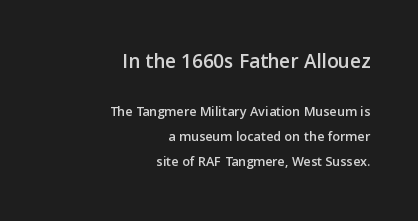
Q: Is the text italic (slanted)? A: No, it is upright.
Q: Is the text underlined? A: No.
Q: How is the paragraph aligned? A: Right-aligned.
Q: Is the spacing between letters normal or unusually wide? A: Normal.
Q: Which block of text is set in a larger size, the first (top) or the second (bottom)? A: The first (top) one.
